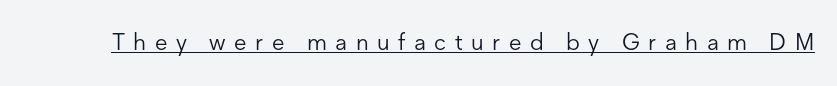
You can tell it's not italic because the verticals are truly vertical. Words appear elongated and porous because spacing is wide. A rule runs beneath these lines of type. The typesetting does not lean heavy: it is not bold.
